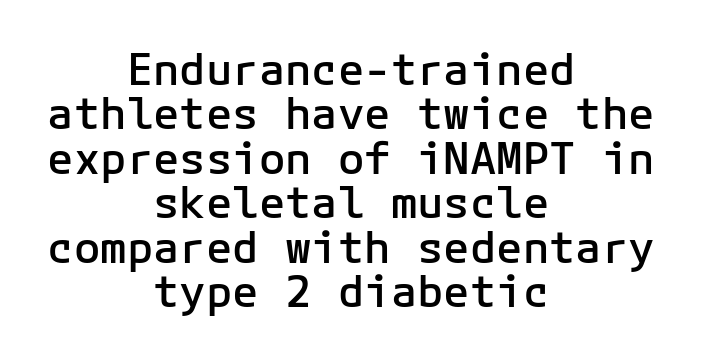
{"serif": "no", "italic": "no", "bold": "semi", "weight": "semibold", "width": "normal", "stroke_contrast": "low", "x_height": "medium", "monospaced": "yes", "underline": "no", "align": "center", "line_spacing": "tight", "line_spacing_ratio": 1.01, "letter_spacing": "normal", "letter_spacing_em": 0.0, "glyph_px": 44}
